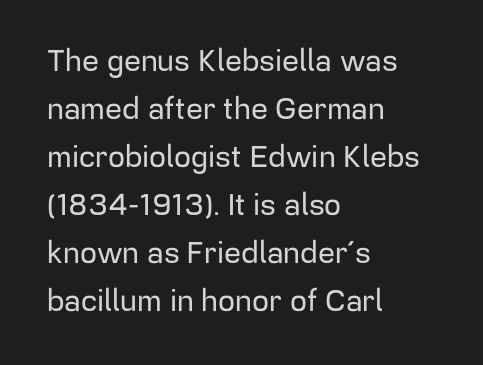
{"serif": "no", "italic": "no", "width": "normal", "stroke_contrast": "low", "x_height": "medium", "monospaced": "no", "underline": "no", "align": "left", "line_spacing": "normal", "line_spacing_ratio": 1.6, "letter_spacing": "normal", "letter_spacing_em": 0.0, "glyph_px": 30}
